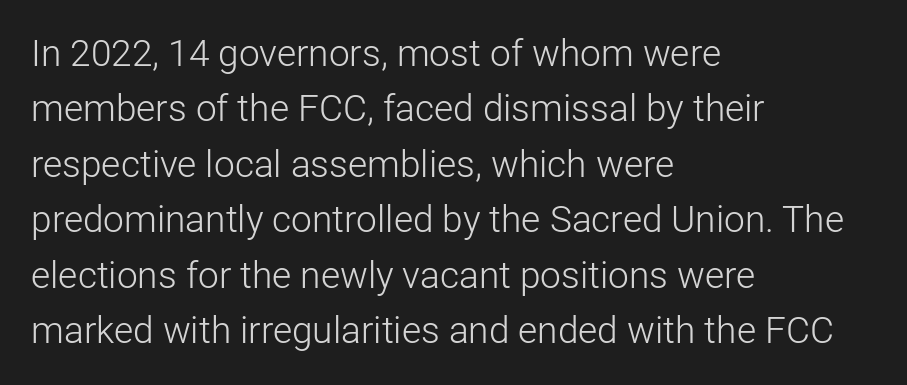
{"serif": "no", "italic": "no", "bold": "no", "weight": "light", "width": "normal", "stroke_contrast": "low", "x_height": "medium", "monospaced": "no", "underline": "no", "align": "left", "line_spacing": "normal", "line_spacing_ratio": 1.5, "letter_spacing": "normal", "letter_spacing_em": 0.0, "glyph_px": 37}
